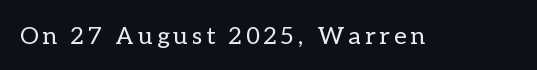
Q: Is the text bold? A: No.
Q: Is the text italic (slanted)? A: No, it is upright.
Q: Is the text underlined? A: No.
